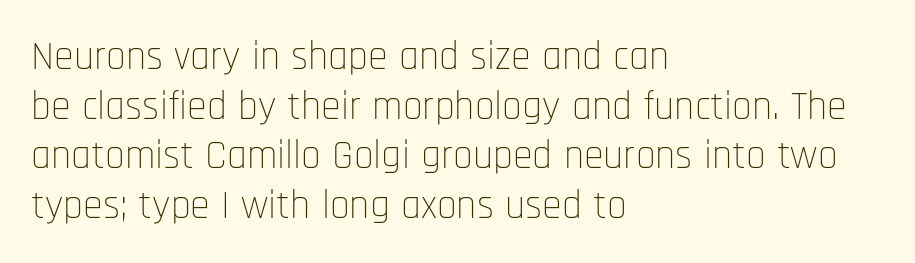
Posture: vertical. Stroke mass is kept to a normal reading level or below. Varying glyph widths throughout — classic text-font behaviour. The passage shown is not underscored anywhere. Note: no serifs on the glyphs. Where is the straight margin? On the left.
